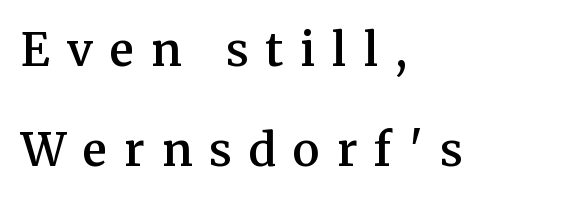
Q: Is the text bold? A: Semi-bold.
Q: Is the text italic (slanted)? A: No, it is upright.
Q: Is the typeface a serif or a sans-serif typeface? A: Serif.
Q: Is the text underlined? A: No.
Q: How is the paragraph aligned? A: Left-aligned.
Q: Is the spacing between letters normal or unusually wide? A: Unusually wide.
Q: Is the spacing between lines tight, normal or loose? A: Loose.
Q: Width (condensed, normal, or wide)? A: Normal.
Q: Stroke contrast? A: Medium.
Q: x-height? A: Medium.
Q: Monospaced? A: No.
